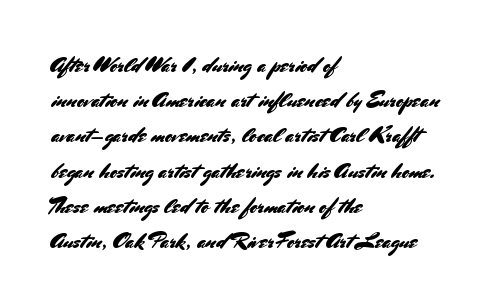
The image shows 22 px text type; set left-aligned, normal line spacing (1.6x), normal letter spacing, not underlined.
